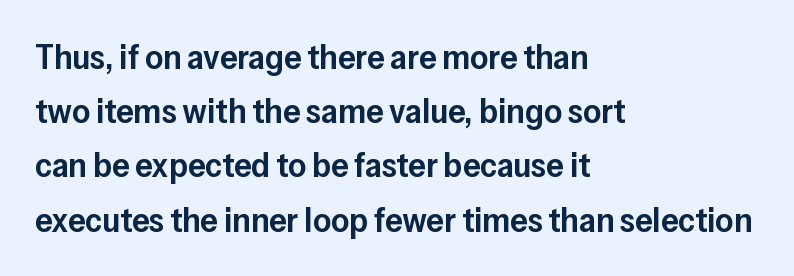
Q: Is the text bold? A: Semi-bold.
Q: Is the text italic (slanted)? A: No, it is upright.
Q: Is the typeface a serif or a sans-serif typeface? A: Sans-serif.
Q: Is the text underlined? A: No.
Q: How is the paragraph aligned? A: Left-aligned.
Q: Is the spacing between letters normal or unusually wide? A: Normal.
Q: Is the spacing between lines tight, normal or loose? A: Normal.
Q: Width (condensed, normal, or wide)? A: Normal.
Q: Stroke contrast? A: Low.
Q: x-height? A: Medium.
Q: Monospaced? A: No.
